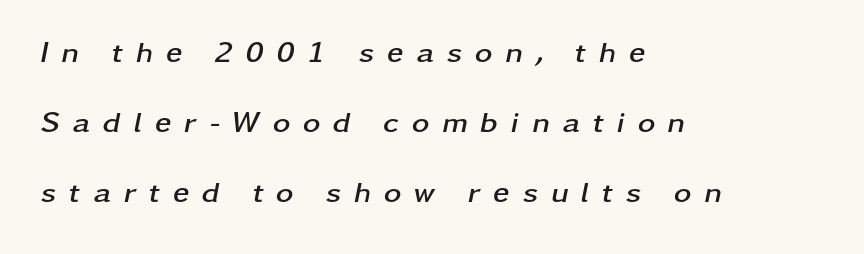
The image shows 30 px semibold, wide type, italic (leaning right); set left-aligned, loose line spacing (2.34x), unusually wide letter spacing (+0.42 em), not underlined; low stroke contrast and a medium x-height.
